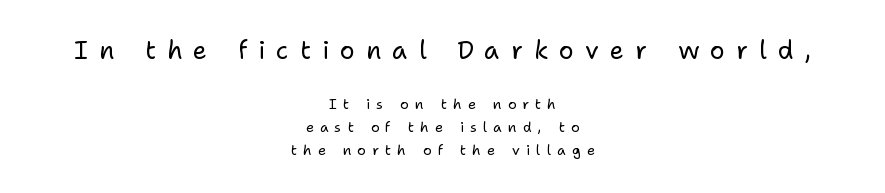
Q: Is the text bold? A: No.
Q: Is the text italic (slanted)? A: No, it is upright.
Q: Is the text underlined? A: No.
Q: How is the paragraph aligned? A: Centered.
Q: Is the spacing between letters normal or unusually wide? A: Unusually wide.
Q: Is the spacing between lines tight, normal or loose? A: Normal.
Q: Which block of text is set in a larger size, the first (top) or the second (bottom)? A: The first (top) one.
